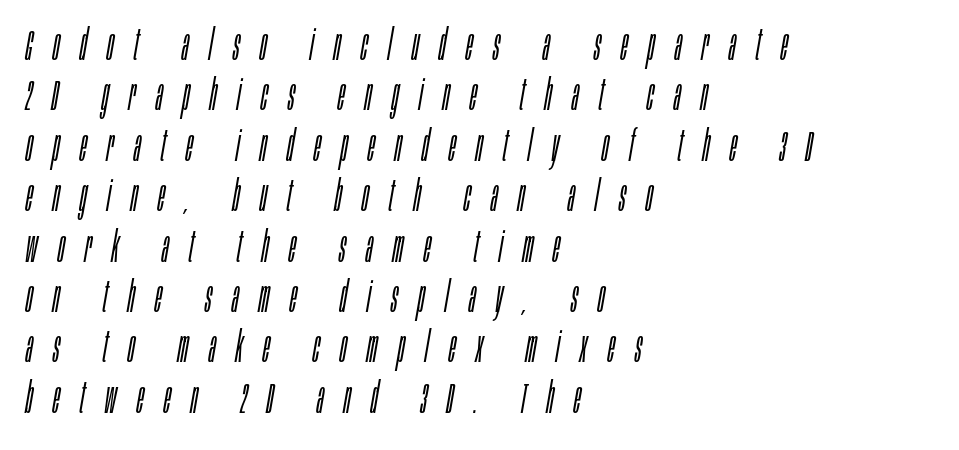
The image shows 42 px light, condensed type, italic (leaning right); set left-aligned, line spacing 1.2x, unusually wide letter spacing (+0.48 em), not underlined; low stroke contrast and a large x-height.
